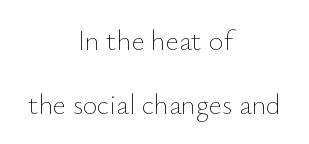
The image shows 28 px thin type, upright; set centered, loose line spacing (2.3x), normal letter spacing, not underlined; low stroke contrast and a small x-height.
